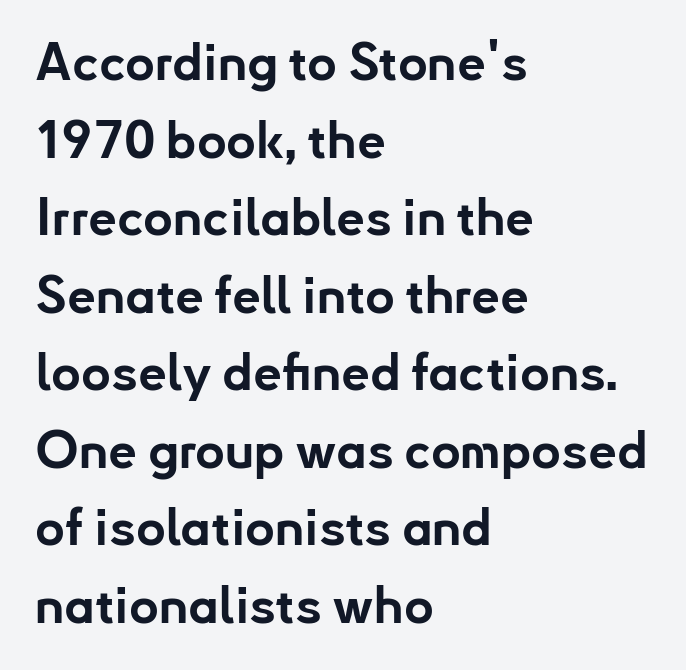
Q: Is the text bold? A: Yes.
Q: Is the text italic (slanted)? A: No, it is upright.
Q: Is the typeface a serif or a sans-serif typeface? A: Sans-serif.
Q: Is the text underlined? A: No.
Q: How is the paragraph aligned? A: Left-aligned.
Q: Is the spacing between letters normal or unusually wide? A: Normal.
Q: Is the spacing between lines tight, normal or loose? A: Normal.
Q: Width (condensed, normal, or wide)? A: Normal.
Q: Stroke contrast? A: Low.
Q: x-height? A: Small.
Q: Monospaced? A: No.
